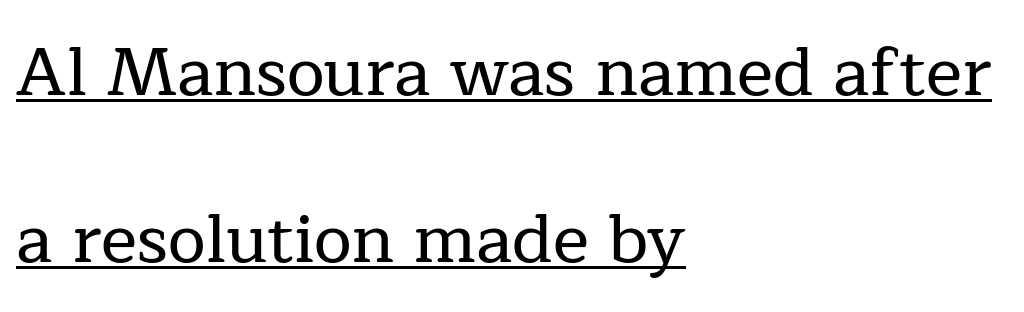
The image shows 68 px serif type, upright; set left-aligned, loose line spacing (2.45x), normal letter spacing, underlined; low stroke contrast and a medium x-height.
